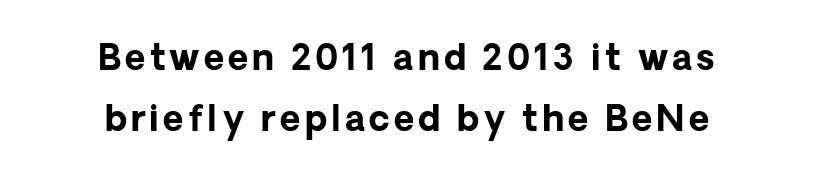
These lines are centered, leaving both edges ragged. The characters display no serif detailing; their extremities are plain. Here the designer chose a conventional face with non-uniform glyph widths. Notice how thick the strokes are: this is what a full bold looks like. Just letters on the line, the space beneath them empty. Ascenders rise straight up at ninety degrees.
